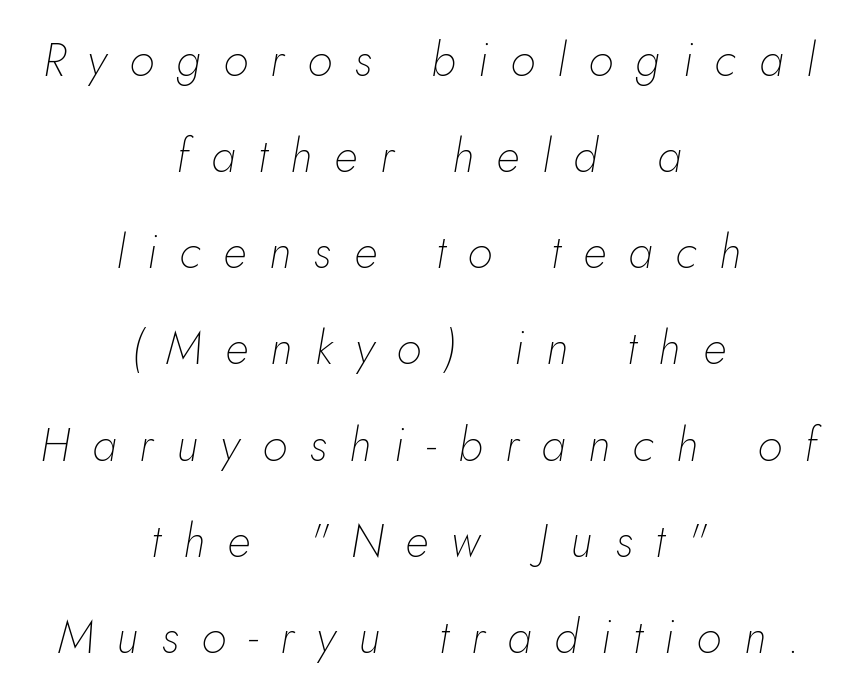
{"italic": "yes", "lean": "right", "slant_degrees": 5, "bold": "no", "weight": "thin", "width": "normal", "stroke_contrast": "low", "x_height": "small", "monospaced": "no", "underline": "no", "align": "center", "line_spacing": "loose", "line_spacing_ratio": 2.09, "letter_spacing": "wide", "letter_spacing_em": 0.49, "glyph_px": 46}
